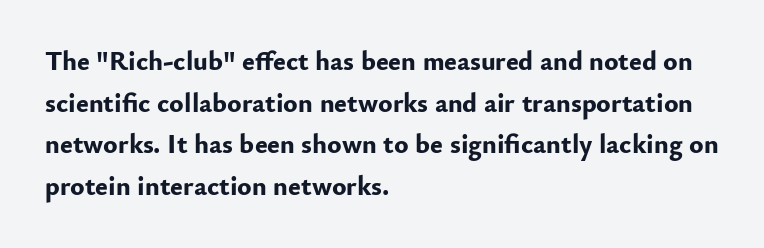
{"italic": "no", "bold": "yes", "underline": "no", "align": "left", "line_spacing": "normal", "line_spacing_ratio": 1.54, "letter_spacing": "normal", "letter_spacing_em": 0.0, "glyph_px": 27}
